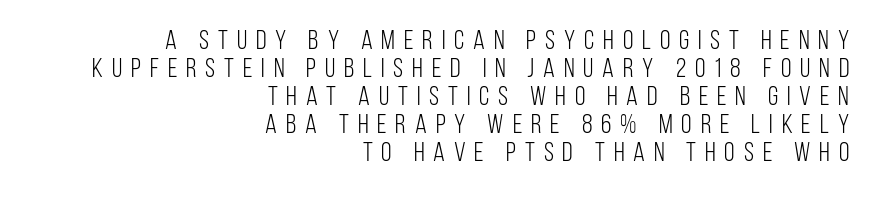
Q: Is the text bold? A: No.
Q: Is the text italic (slanted)? A: No, it is upright.
Q: Is the text underlined? A: No.
Q: How is the paragraph aligned? A: Right-aligned.
Q: Is the spacing between letters normal or unusually wide? A: Unusually wide.
Q: Is the spacing between lines tight, normal or loose? A: Tight.
